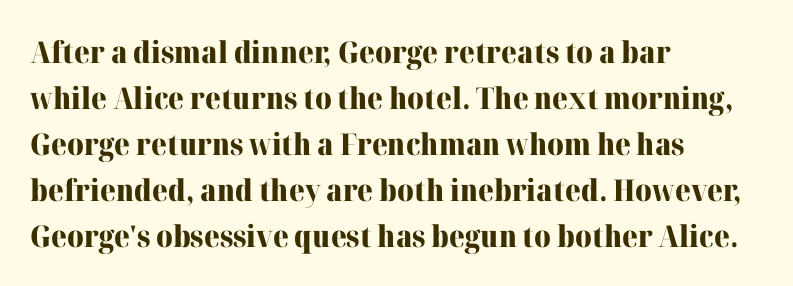
{"serif": "yes", "italic": "no", "bold": "yes", "weight": "heavy", "width": "normal", "stroke_contrast": "high", "x_height": "medium", "monospaced": "no", "underline": "no", "align": "left", "line_spacing": "normal", "line_spacing_ratio": 1.53, "letter_spacing": "normal", "letter_spacing_em": 0.0, "glyph_px": 30}
